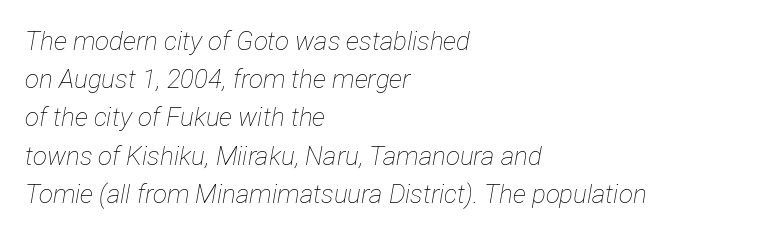
The line-height multiplier appears to be the usual default. Glyph-to-glyph distance matches everyday printed text. Glance below the letters and you will spot only blank space. Each stroke keeps to a modest, everyday thickness or less. Emphasis-style slanted type is in use. Is the block centered? No — it sits flush against the left margin.
